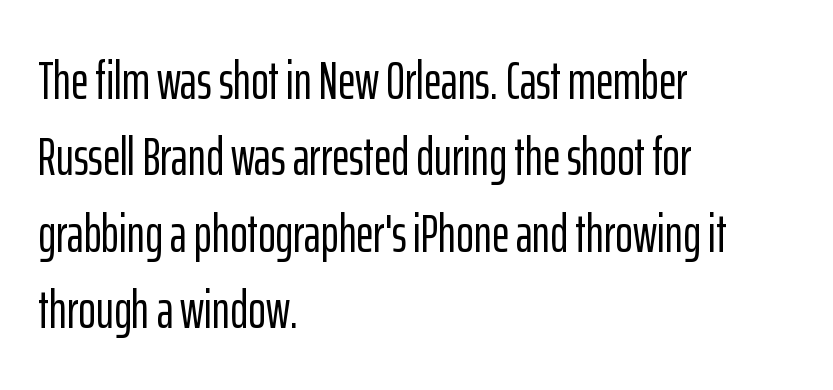
The image shows 53 px condensed sans-serif type, upright; set left-aligned, normal line spacing (1.44x), normal letter spacing, not underlined; low stroke contrast and a medium x-height.
